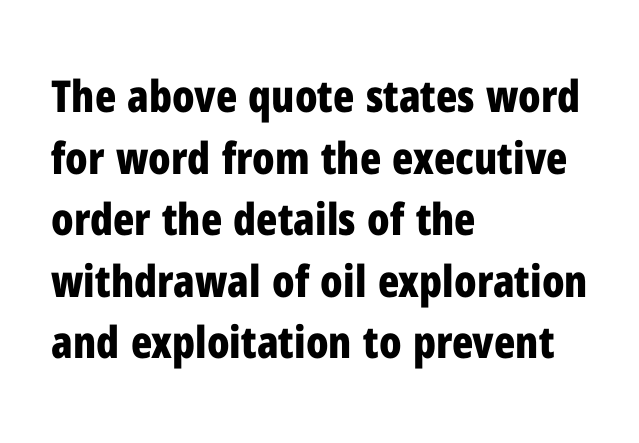
{"serif": "no", "italic": "no", "bold": "yes", "weight": "bold", "width": "condensed", "stroke_contrast": "low", "x_height": "medium", "monospaced": "no", "underline": "no", "align": "left", "line_spacing": "normal", "line_spacing_ratio": 1.4, "letter_spacing": "normal", "letter_spacing_em": 0.0, "glyph_px": 44}
